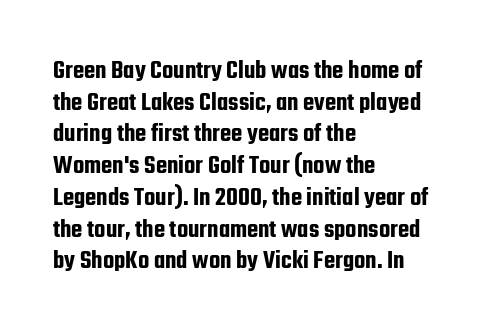
Q: Is the text italic (slanted)? A: No, it is upright.
Q: Is the text underlined? A: No.
Q: How is the paragraph aligned? A: Left-aligned.
Q: Is the spacing between letters normal or unusually wide? A: Normal.
